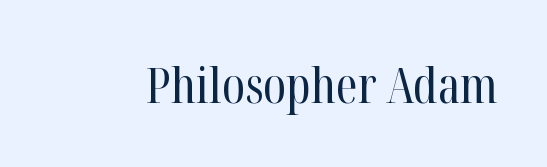
Q: Is the text bold? A: No.
Q: Is the text italic (slanted)? A: No, it is upright.
Q: Is the typeface a serif or a sans-serif typeface? A: Serif.
Q: Is the text underlined? A: No.
Q: Is the spacing between letters normal or unusually wide? A: Normal.
Q: Width (condensed, normal, or wide)? A: Condensed.
Q: Stroke contrast? A: High.
Q: x-height? A: Medium.
Q: Monospaced? A: No.
